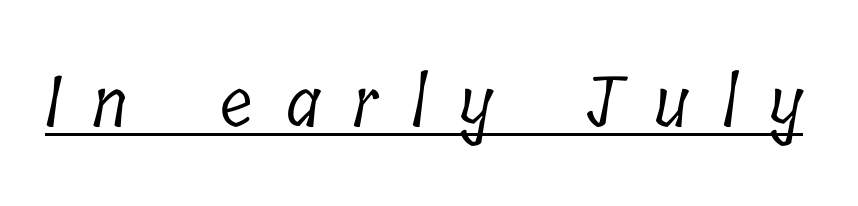
{"serif": "yes", "bold": "no", "weight": "light", "width": "condensed", "stroke_contrast": "low", "x_height": "medium", "monospaced": "no", "underline": "yes", "letter_spacing": "wide", "letter_spacing_em": 0.45, "glyph_px": 70}
